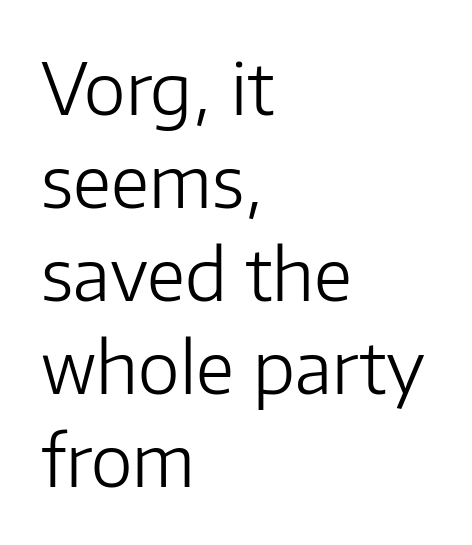
Q: Is the text bold? A: No.
Q: Is the text italic (slanted)? A: No, it is upright.
Q: Is the typeface a serif or a sans-serif typeface? A: Sans-serif.
Q: Is the text underlined? A: No.
Q: How is the paragraph aligned? A: Left-aligned.
Q: Is the spacing between letters normal or unusually wide? A: Normal.
Q: Is the spacing between lines tight, normal or loose? A: Normal.
Q: Width (condensed, normal, or wide)? A: Normal.
Q: Stroke contrast? A: Low.
Q: x-height? A: Medium.
Q: Monospaced? A: No.
